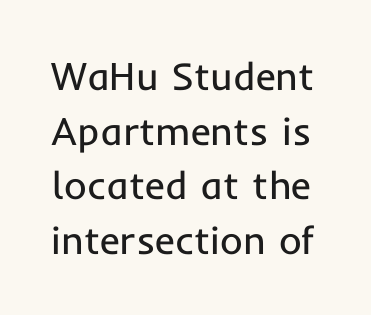
Q: Is the text bold? A: No.
Q: Is the text italic (slanted)? A: No, it is upright.
Q: Is the typeface a serif or a sans-serif typeface? A: Sans-serif.
Q: Is the text underlined? A: No.
Q: Is the spacing between letters normal or unusually wide? A: Normal.
Q: Is the spacing between lines tight, normal or loose? A: Normal.
Q: Width (condensed, normal, or wide)? A: Normal.
Q: Stroke contrast? A: Low.
Q: x-height? A: Medium.
Q: Monospaced? A: No.
